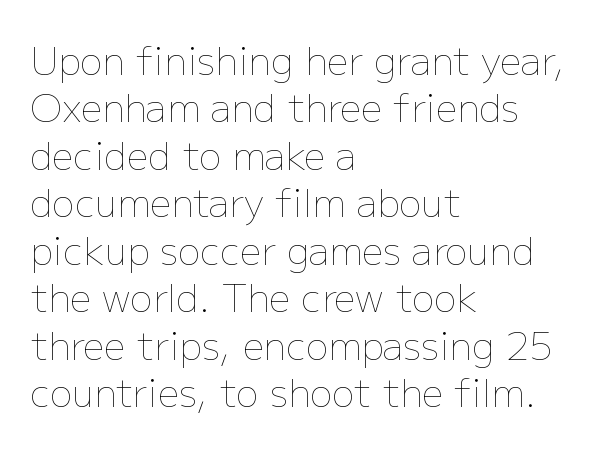
Q: Is the text bold? A: No.
Q: Is the text italic (slanted)? A: No, it is upright.
Q: Is the text underlined? A: No.
Q: How is the paragraph aligned? A: Left-aligned.
Q: Is the spacing between letters normal or unusually wide? A: Normal.
Q: Is the spacing between lines tight, normal or loose? A: Normal.
Q: Width (condensed, normal, or wide)? A: Normal.
Q: Stroke contrast? A: Low.
Q: x-height? A: Medium.
Q: Monospaced? A: No.
